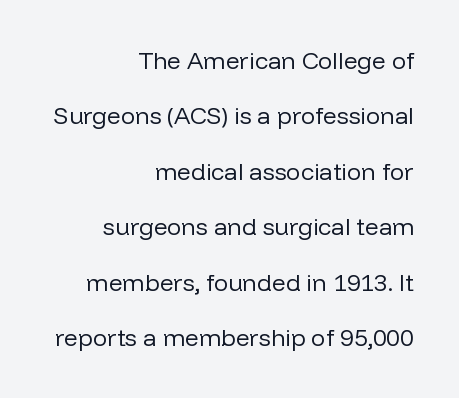
The image shows 24 px text type, upright; set right-aligned, loose line spacing (2.31x), normal letter spacing, not underlined.
